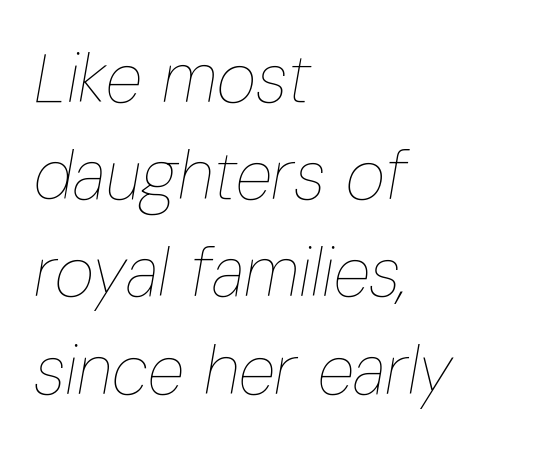
Q: Is the text bold? A: No.
Q: Is the text italic (slanted)? A: Yes, it leans right by about 10 degrees.
Q: Is the text underlined? A: No.
Q: How is the paragraph aligned? A: Left-aligned.
Q: Is the spacing between letters normal or unusually wide? A: Normal.
Q: Is the spacing between lines tight, normal or loose? A: Normal.
Q: Width (condensed, normal, or wide)? A: Condensed.
Q: Stroke contrast? A: Low.
Q: x-height? A: Medium.
Q: Monospaced? A: No.
